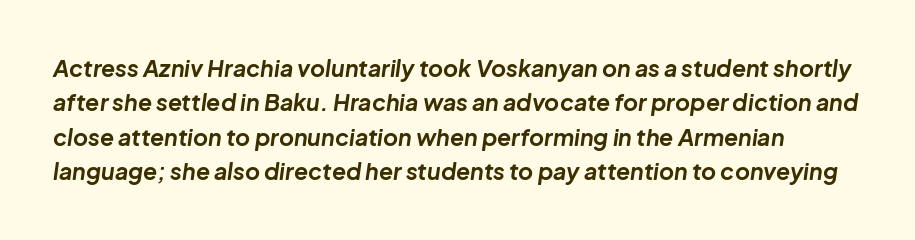
A full-strength bold gives these letters their thick strokes. These lines were composed using italics. The glyphs are unaccompanied by any horizontal stroke below them. Inter-character spacing is left at the font's built-in metrics. Regular leading.
